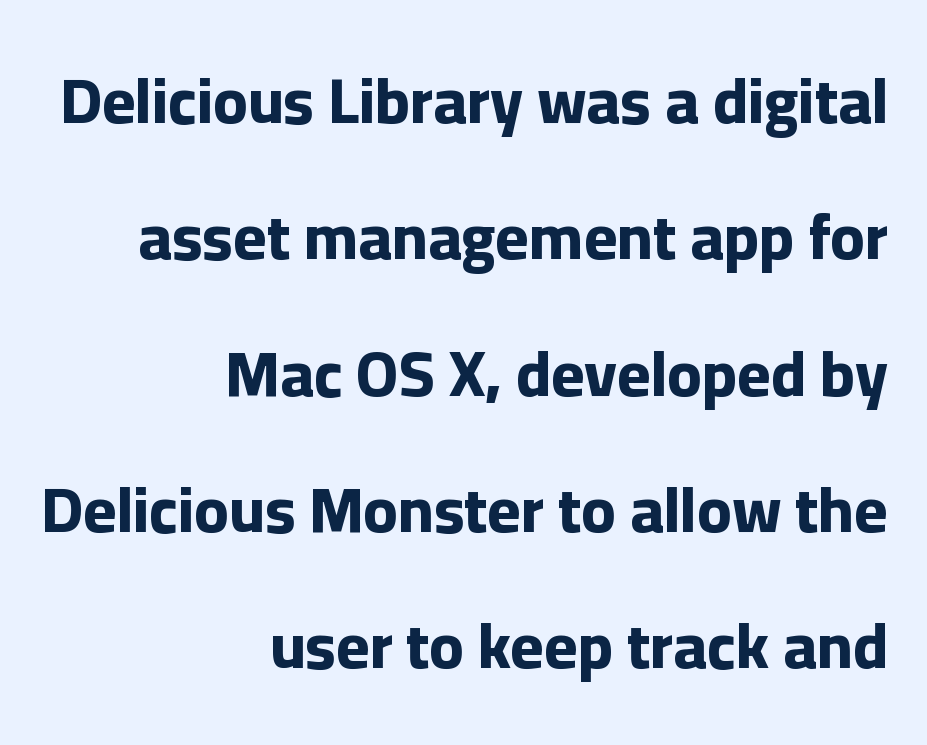
The passage is arranged like a letterhead date or caption credit — flush right. Look at the bottom of the vertical strokes: they stop flat, with no serifs. Is the type bold? Yes — the strokes are clearly thick and heavy. This rendering features lettering with no underline. Characters follow at the spacing the type designer built in. Line spacing here is loose.
